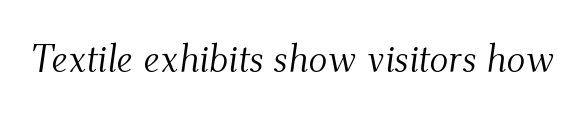
{"serif": "yes", "italic": "yes", "lean": "right", "slant_degrees": 9, "bold": "no", "weight": "light", "width": "normal", "stroke_contrast": "medium", "x_height": "small", "monospaced": "no", "underline": "no", "letter_spacing": "normal", "letter_spacing_em": 0.0, "glyph_px": 39}
